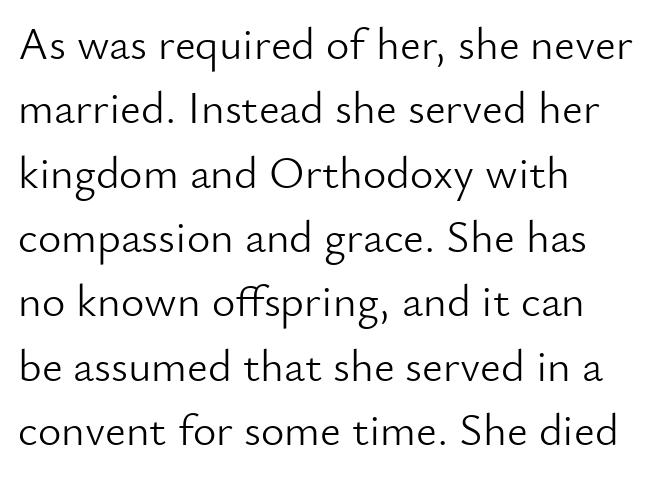
Reading down the block, your eye returns to a fixed left position each line. Regular leading. Nobody touched the tracking dial on this one. The typography opts for an upright posture over an oblique one. Underline: absent.
